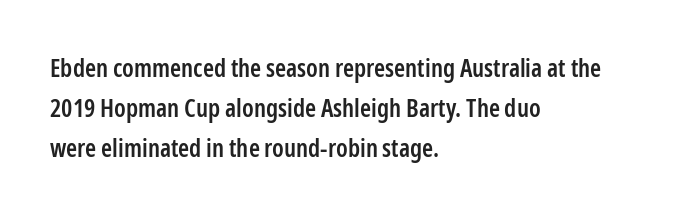
{"italic": "no", "bold": "semi", "underline": "no", "align": "left", "line_spacing": "normal", "line_spacing_ratio": 1.6, "letter_spacing": "normal", "letter_spacing_em": 0.0, "glyph_px": 25}
